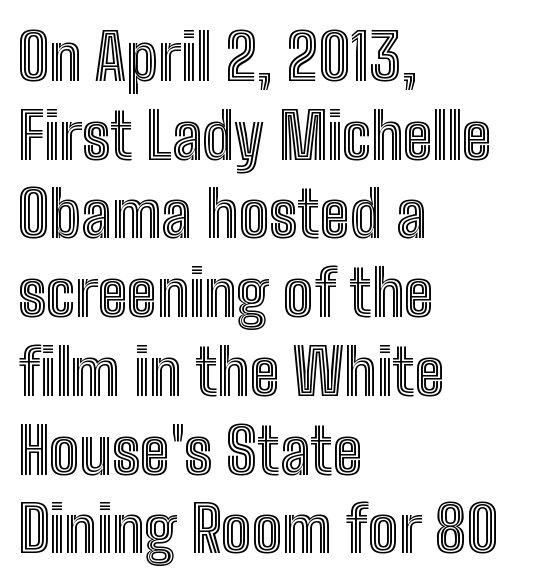
Varying glyph widths throughout — classic text-font behaviour. Alignment: flush left. If you drew a line through each stem, it would be perfectly vertical. Descender tails drop into unmarked territory.
